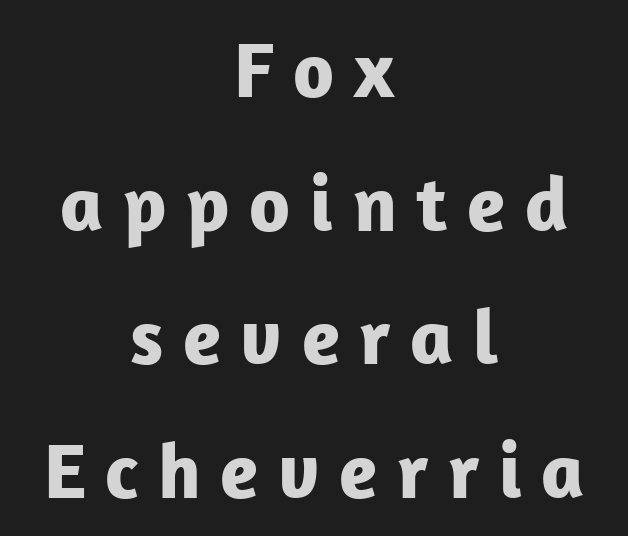
Q: Is the text bold? A: Yes.
Q: Is the text italic (slanted)? A: No, it is upright.
Q: Is the typeface a serif or a sans-serif typeface? A: Sans-serif.
Q: Is the text underlined? A: No.
Q: How is the paragraph aligned? A: Centered.
Q: Is the spacing between letters normal or unusually wide? A: Unusually wide.
Q: Is the spacing between lines tight, normal or loose? A: Normal.
Q: Width (condensed, normal, or wide)? A: Normal.
Q: Stroke contrast? A: Low.
Q: x-height? A: Medium.
Q: Monospaced? A: No.
